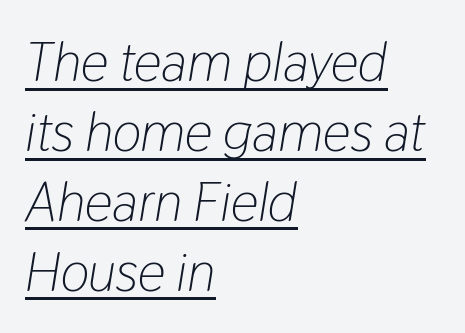
The image shows 55 px light, condensed type, italic (leaning right); set left-aligned, normal line spacing (1.27x), normal letter spacing, underlined; low stroke contrast and a medium x-height.
